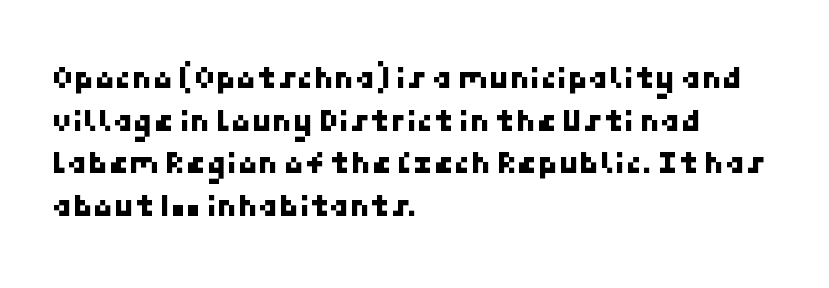
{"serif": "no", "width": "normal", "stroke_contrast": "low", "x_height": "medium", "underline": "no", "align": "left", "line_spacing": "normal", "line_spacing_ratio": 1.29, "letter_spacing": "normal", "letter_spacing_em": 0.0, "glyph_px": 33}
